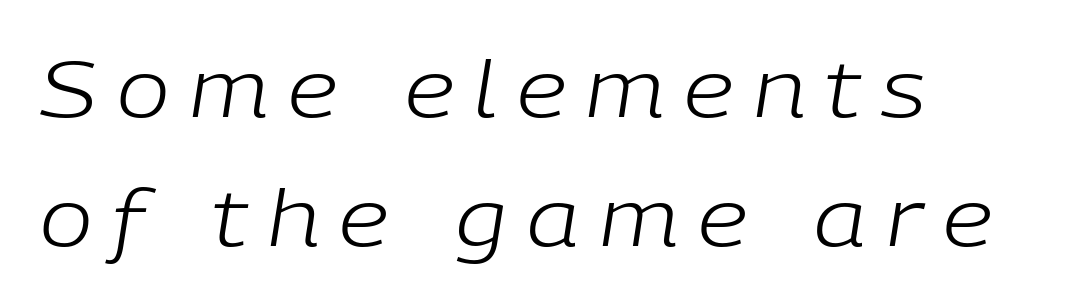
Lines of text with bare space underneath. Vertical spacing — default. Display-style spreading of the glyphs; the letterfit is very open. Is the type heavy? It reads as light-to-regular instead.
